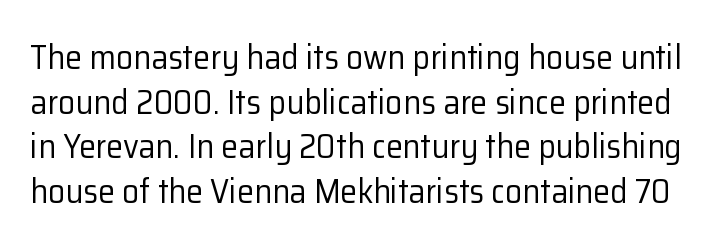
The image shows 34 px regular-weight sans-serif type, upright; set normal line spacing (1.31x), normal letter spacing, not underlined; low stroke contrast and a medium x-height.
